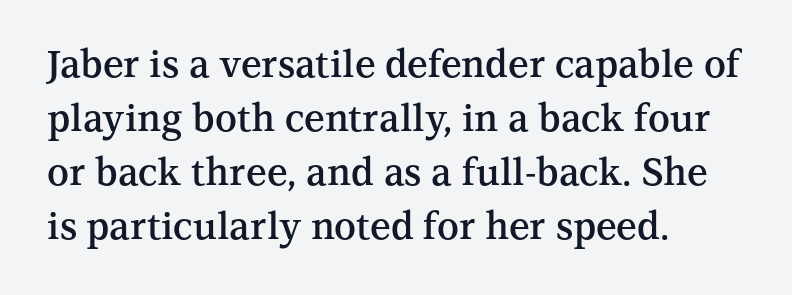
The image shows 37 px semibold serif type, upright; set left-aligned, normal line spacing (1.46x), normal letter spacing, not underlined; medium stroke contrast and a medium x-height.
